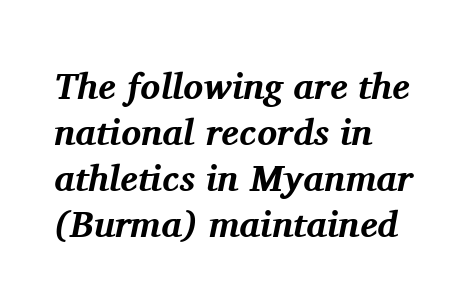
Q: Is the text bold? A: Yes.
Q: Is the text italic (slanted)? A: Yes, it leans right by about 11 degrees.
Q: Is the typeface a serif or a sans-serif typeface? A: Serif.
Q: Is the text underlined? A: No.
Q: How is the paragraph aligned? A: Left-aligned.
Q: Is the spacing between letters normal or unusually wide? A: Normal.
Q: Width (condensed, normal, or wide)? A: Normal.
Q: Stroke contrast? A: Medium.
Q: x-height? A: Medium.
Q: Monospaced? A: No.
